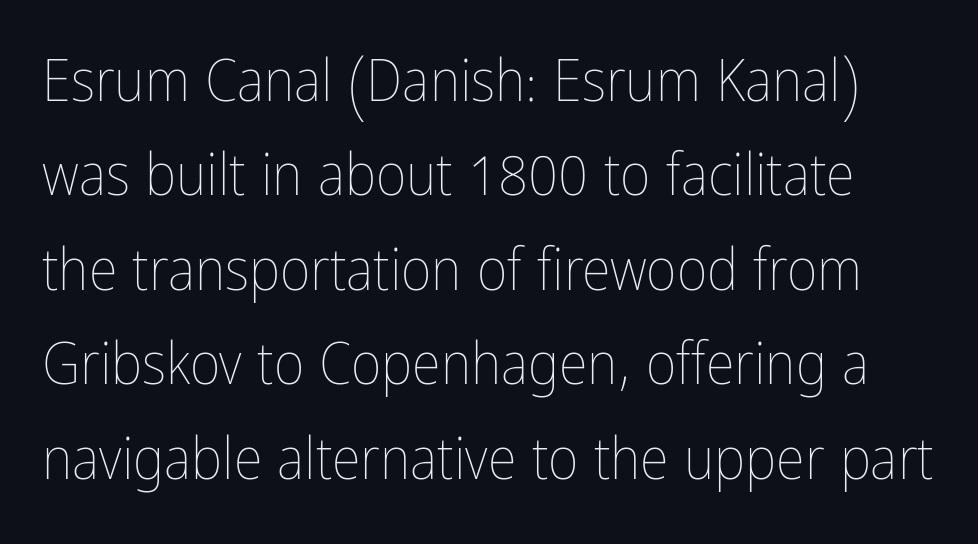
Q: Is the text bold? A: No.
Q: Is the text italic (slanted)? A: No, it is upright.
Q: Is the text underlined? A: No.
Q: Is the spacing between letters normal or unusually wide? A: Normal.
Q: Is the spacing between lines tight, normal or loose? A: Normal.
Q: Width (condensed, normal, or wide)? A: Condensed.
Q: Stroke contrast? A: Low.
Q: x-height? A: Medium.
Q: Monospaced? A: No.
